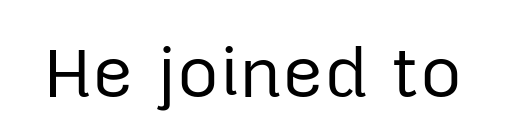
{"serif": "no", "italic": "no", "bold": "no", "weight": "regular", "width": "normal", "stroke_contrast": "low", "x_height": "medium", "monospaced": "no", "underline": "no", "letter_spacing": "normal", "letter_spacing_em": 0.0, "glyph_px": 72}
